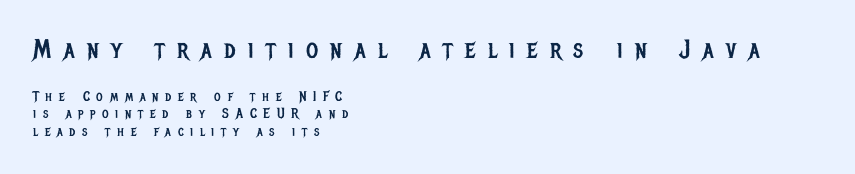
Weight: in the light-to-regular range. Teacher's note: observe the even left margin — that is flush-left alignment. Rendered with straight, roman letterforms. Lines of text with bare space underneath. If you measured baseline to baseline, you'd find a middling distance.
